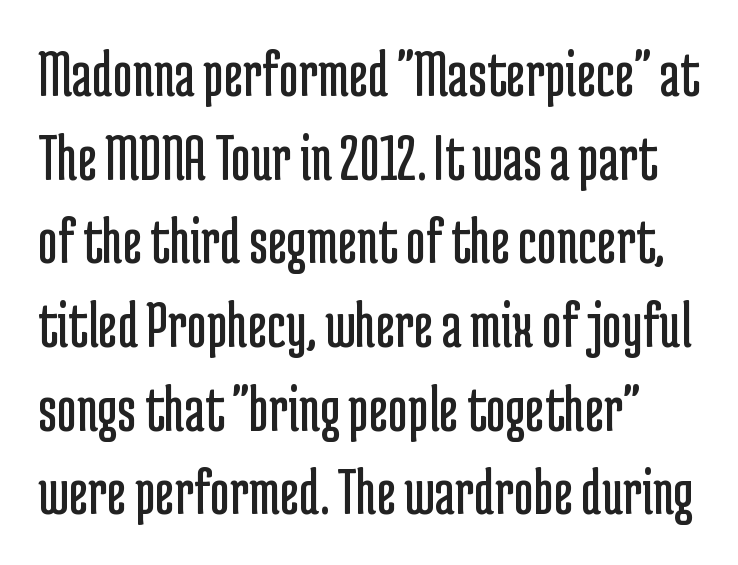
The image shows 68 px regular-weight, condensed sans-serif type, upright; set line spacing 1.23x, normal letter spacing, not underlined; low stroke contrast and a medium x-height.
